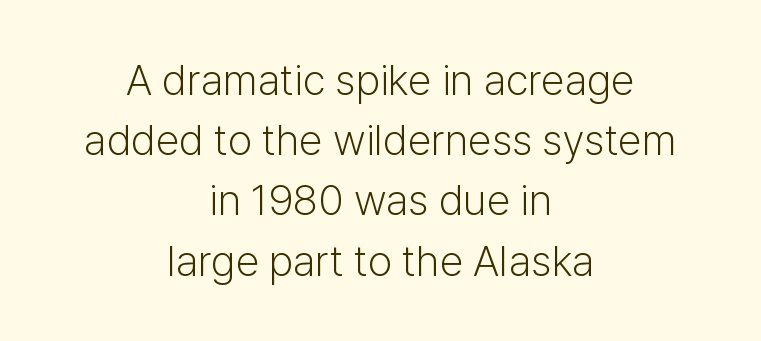
Q: Is the text bold? A: No.
Q: Is the text italic (slanted)? A: No, it is upright.
Q: Is the typeface a serif or a sans-serif typeface? A: Sans-serif.
Q: Is the text underlined? A: No.
Q: How is the paragraph aligned? A: Centered.
Q: Is the spacing between letters normal or unusually wide? A: Normal.
Q: Is the spacing between lines tight, normal or loose? A: Normal.
Q: Width (condensed, normal, or wide)? A: Normal.
Q: Stroke contrast? A: Low.
Q: x-height? A: Medium.
Q: Monospaced? A: No.
